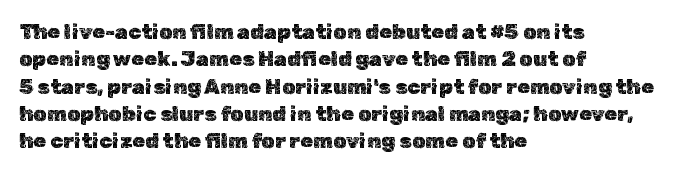
You could call the tracking neutral — neither tight nor loose. Honestly, there is no underline to notice here at all. This is roman type, the default non-slanted kind. Compared with a centered layout, this one pins lines to the left instead. Interline gaps are of average width in this sample.
